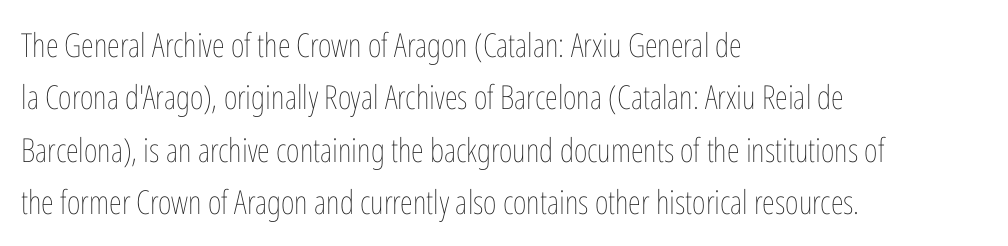
Q: Is the text bold? A: No.
Q: Is the text italic (slanted)? A: No, it is upright.
Q: Is the text underlined? A: No.
Q: How is the paragraph aligned? A: Left-aligned.
Q: Is the spacing between letters normal or unusually wide? A: Normal.
Q: Is the spacing between lines tight, normal or loose? A: Normal.
Q: Width (condensed, normal, or wide)? A: Condensed.
Q: Stroke contrast? A: Low.
Q: x-height? A: Medium.
Q: Monospaced? A: No.
